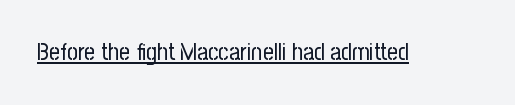
Q: Is the text bold? A: No.
Q: Is the text italic (slanted)? A: No, it is upright.
Q: Is the text underlined? A: Yes.
Q: Is the spacing between letters normal or unusually wide? A: Normal.
